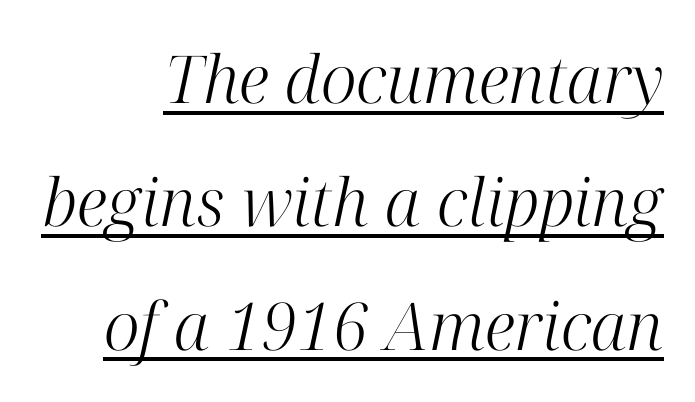
Q: Is the text bold? A: No.
Q: Is the text italic (slanted)? A: Yes, it leans right by about 12 degrees.
Q: Is the typeface a serif or a sans-serif typeface? A: Serif.
Q: Is the text underlined? A: Yes.
Q: Is the spacing between letters normal or unusually wide? A: Normal.
Q: Width (condensed, normal, or wide)? A: Normal.
Q: Stroke contrast? A: High.
Q: x-height? A: Medium.
Q: Monospaced? A: No.
